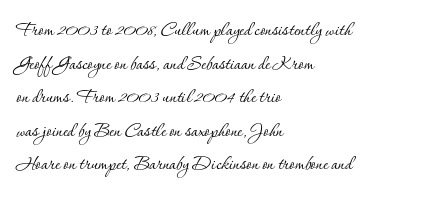
The image shows 24 px text type; set left-aligned, normal line spacing (1.4x), normal letter spacing, not underlined.
